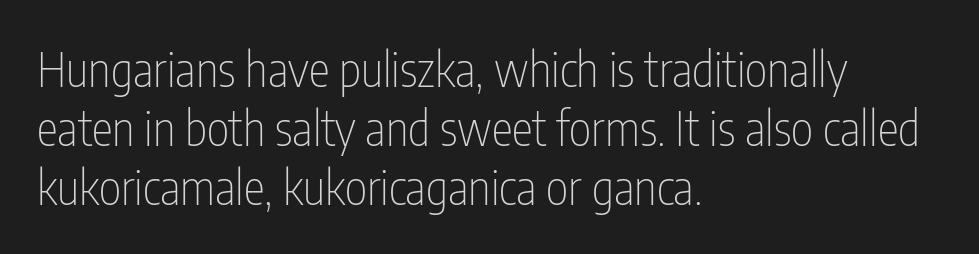
Varying glyph widths throughout — classic text-font behaviour. Every character sits straight up, as roman type does. A typesetter would call this zero additional tracking. Look at the bottom of the vertical strokes: they stop flat, with no serifs. Summary of weight: not heavy and not bold. The ragged edge is on the right, which tells us the setting is flush left.
